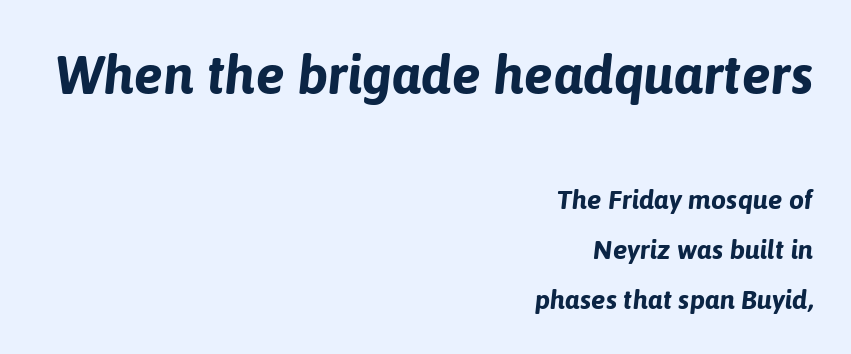
The image shows 54 px bold type, italic (leaning right); set right-aligned, line spacing 1.85x, normal letter spacing, not underlined; the first (top) block is 2.0x larger; low stroke contrast and a medium x-height.
